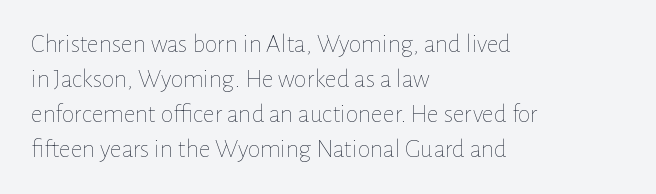
The image shows 26 px text type, upright; set left-aligned, normal line spacing (1.34x), normal letter spacing, not underlined.
